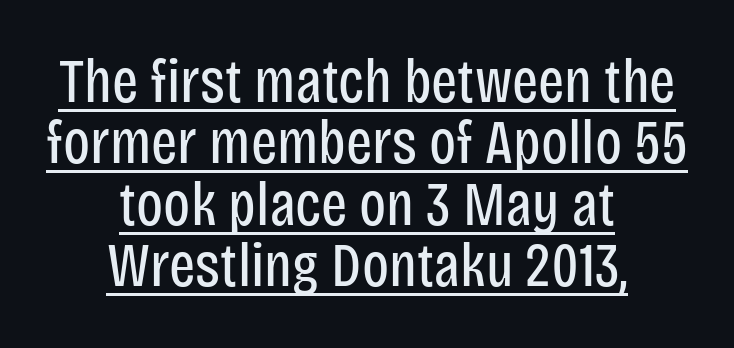
{"serif": "no", "italic": "no", "bold": "no", "weight": "regular", "width": "condensed", "stroke_contrast": "low", "x_height": "large", "monospaced": "no", "underline": "yes", "align": "center", "line_spacing": "tight", "line_spacing_ratio": 0.99, "letter_spacing": "normal", "letter_spacing_em": 0.0, "glyph_px": 62}
